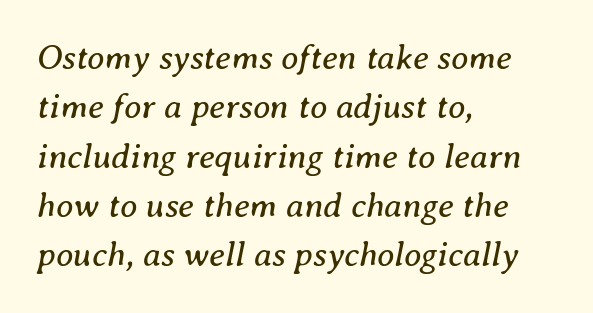
The image shows 35 px regular-weight serif type, italic (leaning right); set left-aligned, normal line spacing (1.41x), normal letter spacing, not underlined; medium stroke contrast and a medium x-height.
